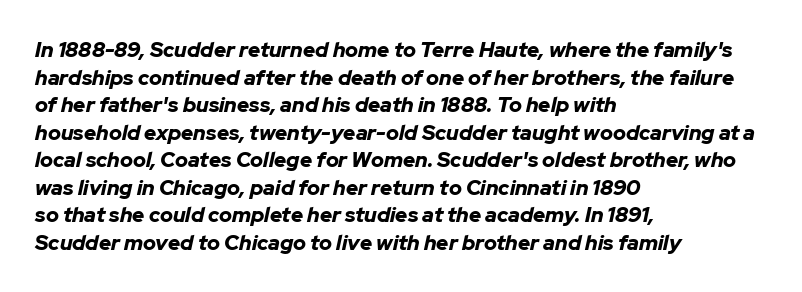
{"italic": "yes", "lean": "right", "slant_degrees": 12, "bold": "yes", "underline": "no", "align": "left", "line_spacing": "normal", "line_spacing_ratio": 1.31, "letter_spacing": "normal", "letter_spacing_em": 0.0, "glyph_px": 21}
